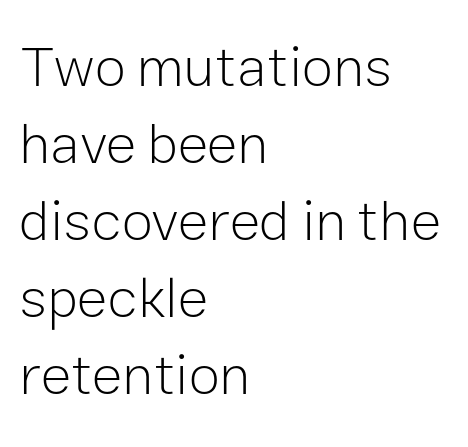
The image shows 57 px light sans-serif type, upright; set left-aligned, normal line spacing (1.35x), normal letter spacing, not underlined; low stroke contrast and a medium x-height.
